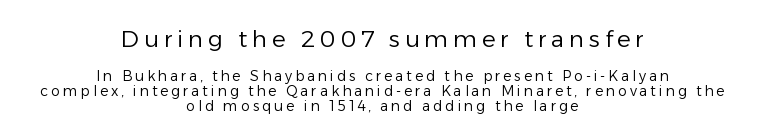
The image shows 23 px text type, upright; set centered, tight line spacing (1.08x), unusually wide letter spacing (+0.21 em), not underlined; the first (top) block is 1.64x larger.
